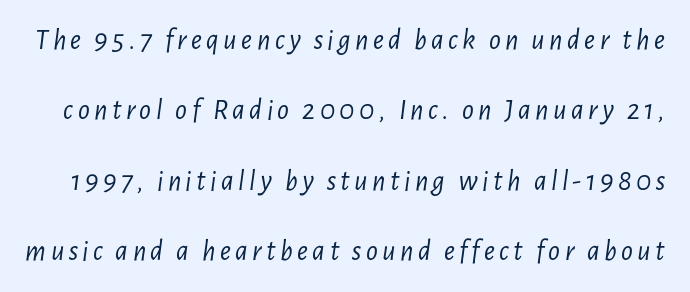
{"italic": "yes", "lean": "right", "slant_degrees": 7, "bold": "no", "weight": "light", "width": "condensed", "stroke_contrast": "low", "x_height": "medium", "monospaced": "no", "underline": "no", "line_spacing": "loose", "line_spacing_ratio": 2.43, "glyph_px": 29}
